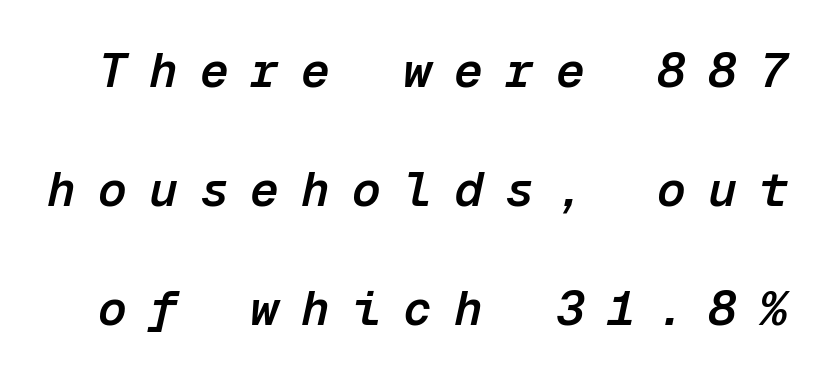
Q: Is the text bold? A: Semi-bold.
Q: Is the text italic (slanted)? A: Yes, it leans right by about 12 degrees.
Q: Is the text underlined? A: No.
Q: Is the spacing between letters normal or unusually wide? A: Unusually wide.
Q: Is the spacing between lines tight, normal or loose? A: Loose.
Q: Width (condensed, normal, or wide)? A: Normal.
Q: Stroke contrast? A: Low.
Q: x-height? A: Medium.
Q: Monospaced? A: Yes.
